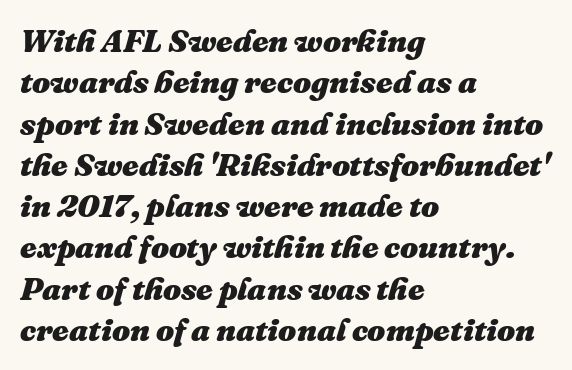
Q: Is the text bold? A: Yes.
Q: Is the text italic (slanted)? A: Yes, it leans right by about 16 degrees.
Q: Is the text underlined? A: No.
Q: How is the paragraph aligned? A: Left-aligned.
Q: Is the spacing between letters normal or unusually wide? A: Normal.
Q: Is the spacing between lines tight, normal or loose? A: Normal.
Q: Width (condensed, normal, or wide)? A: Normal.
Q: Stroke contrast? A: Medium.
Q: x-height? A: Medium.
Q: Monospaced? A: No.
